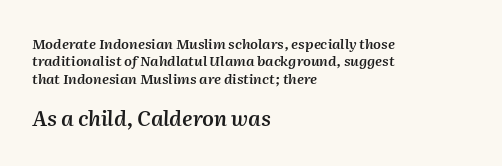
Q: Is the text bold? A: Semi-bold.
Q: Is the text italic (slanted)? A: Yes, it leans right by about 2 degrees.
Q: Is the text underlined? A: No.
Q: How is the paragraph aligned? A: Left-aligned.
Q: Is the spacing between letters normal or unusually wide? A: Normal.
Q: Is the spacing between lines tight, normal or loose? A: Normal.
Q: Which block of text is set in a larger size, the first (top) or the second (bottom)? A: The second (bottom) one.
